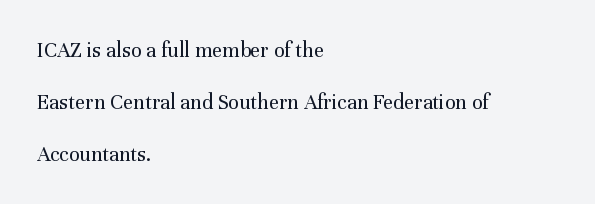
{"italic": "no", "bold": "no", "underline": "no", "align": "left", "line_spacing": "loose", "line_spacing_ratio": 2.36, "letter_spacing": "normal", "letter_spacing_em": 0.0, "glyph_px": 22}
